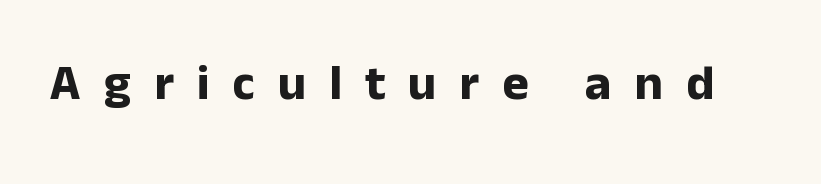
The image shows 50 px bold sans-serif type, upright; set unusually wide letter spacing (+0.46 em), not underlined; low stroke contrast and a medium x-height.
